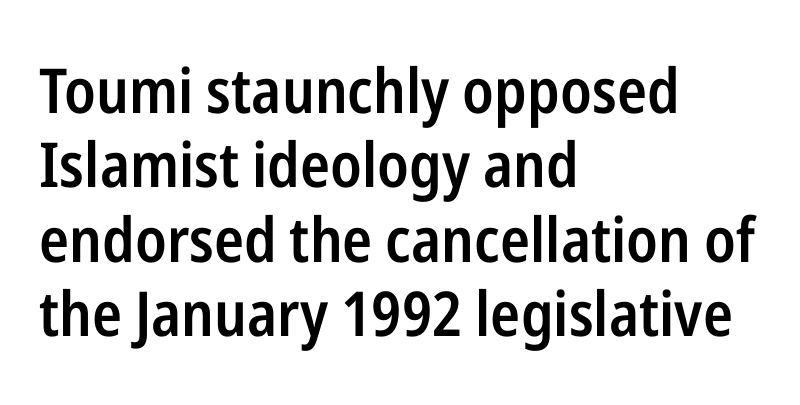
Stroke terminals: plain, sans-serif. Typeset ragged right — the left edge is the straight one. The zone under the glyphs is completely vacant. This sample uses plain, unmodified letter spacing. The letters advance in unequal steps, a hallmark of proportional type. A semibold gives these letters moderate extra thickness, short of bold.
